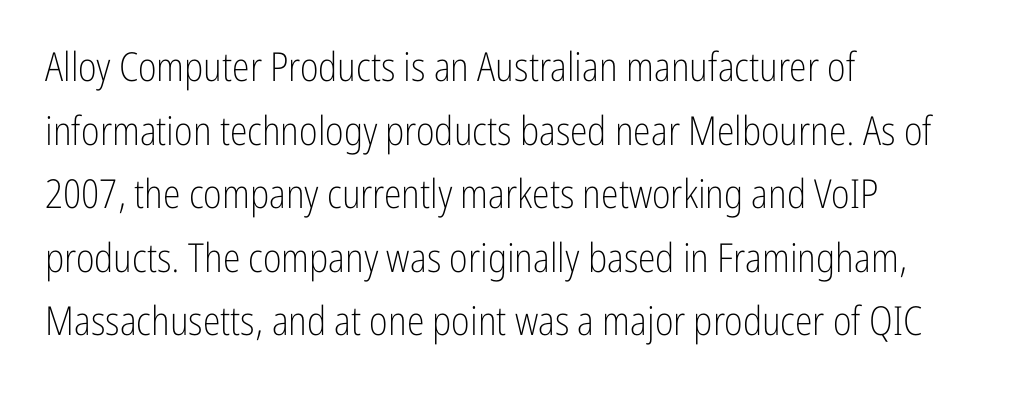
Varying glyph widths throughout — classic text-font behaviour. Compared with typical paragraphs, the rows here are spaced about the same. The compositor pushed each line to the left boundary. The lettering stays uniformly vertical, giving the passage a roman look.
